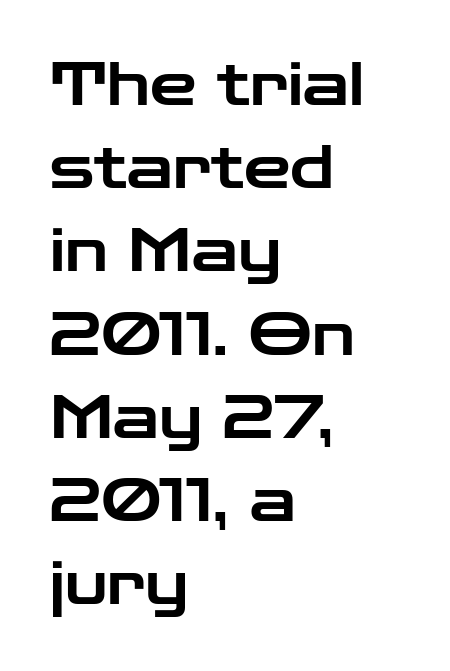
Q: Is the text italic (slanted)? A: No, it is upright.
Q: Is the typeface a serif or a sans-serif typeface? A: Sans-serif.
Q: Is the text underlined? A: No.
Q: How is the paragraph aligned? A: Left-aligned.
Q: Is the spacing between letters normal or unusually wide? A: Normal.
Q: Is the spacing between lines tight, normal or loose? A: Normal.
Q: Width (condensed, normal, or wide)? A: Wide.
Q: Stroke contrast? A: Low.
Q: x-height? A: Medium.
Q: Monospaced? A: No.
